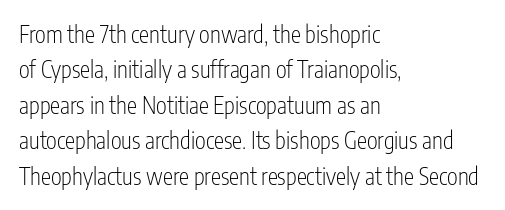
The face looks like a standard text weight, possibly lighter. Vertical strokes here are truly vertical. These lines keep a tight, regular rhythm from letter to letter. Leading matches the norm, producing a regular column. Left-aligned paragraph, ragged on the right. The space directly below the letters is spotless.
